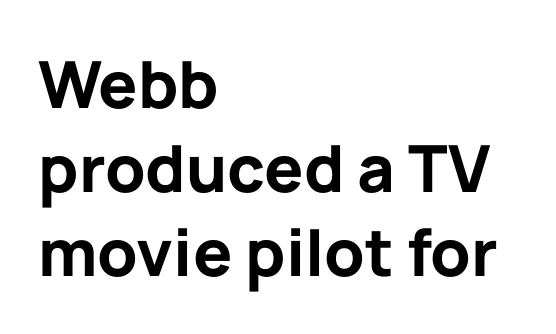
The image shows 65 px bold sans-serif type, upright; set left-aligned, normal line spacing (1.29x), normal letter spacing, not underlined; low stroke contrast and a medium x-height.
